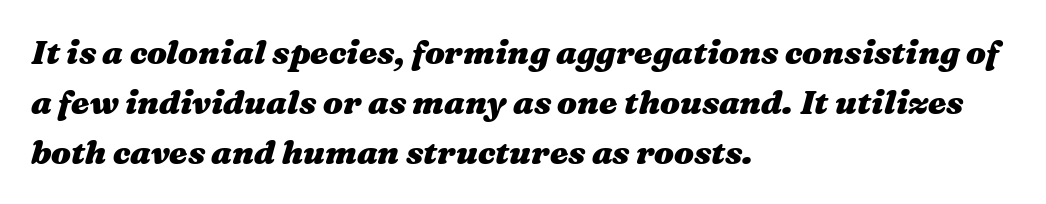
Q: Is the text bold? A: Yes.
Q: Is the text italic (slanted)? A: Yes, it leans right by about 16 degrees.
Q: Is the text underlined? A: No.
Q: How is the paragraph aligned? A: Left-aligned.
Q: Is the spacing between letters normal or unusually wide? A: Normal.
Q: Is the spacing between lines tight, normal or loose? A: Normal.
Q: Width (condensed, normal, or wide)? A: Wide.
Q: Stroke contrast? A: Medium.
Q: x-height? A: Medium.
Q: Monospaced? A: No.
